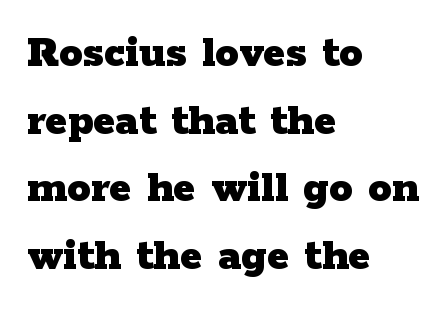
Q: Is the text bold? A: Yes.
Q: Is the text italic (slanted)? A: No, it is upright.
Q: Is the typeface a serif or a sans-serif typeface? A: Serif.
Q: Is the text underlined? A: No.
Q: How is the paragraph aligned? A: Left-aligned.
Q: Is the spacing between letters normal or unusually wide? A: Normal.
Q: Is the spacing between lines tight, normal or loose? A: Normal.
Q: Width (condensed, normal, or wide)? A: Wide.
Q: Stroke contrast? A: Low.
Q: x-height? A: Medium.
Q: Monospaced? A: No.
